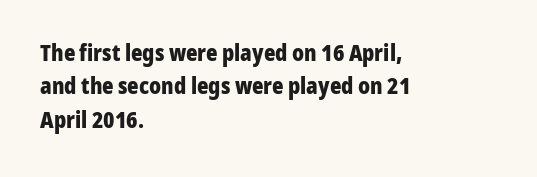
Q: Is the text bold? A: Yes.
Q: Is the text italic (slanted)? A: No, it is upright.
Q: Is the text underlined? A: No.
Q: How is the paragraph aligned? A: Left-aligned.
Q: Is the spacing between letters normal or unusually wide? A: Normal.
Q: Is the spacing between lines tight, normal or loose? A: Normal.
